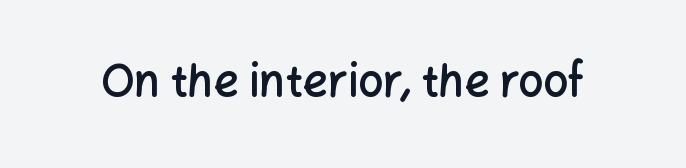
Characters remain perfectly vertical along every line. Slightly chunky letters — semibold, I'd say, not full bold. Note the varied advance widths — an 'i' is clearly narrower than an 'm'. The space beneath each line is pristine and unruled. How are the letters spaced? Ordinarily, with no added tracking.
